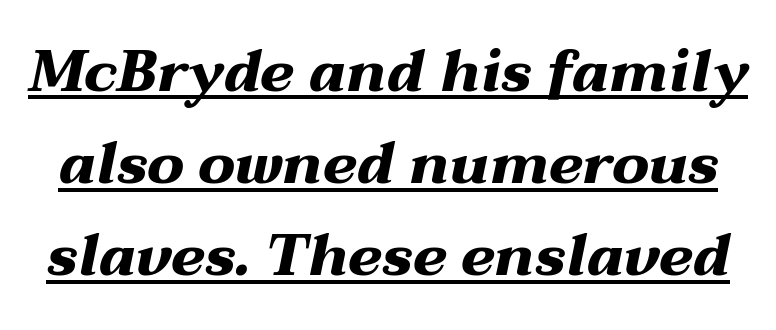
The image shows 58 px heavy, wide type, italic (leaning right); set normal line spacing (1.59x), normal letter spacing, underlined; medium stroke contrast and a medium x-height.
